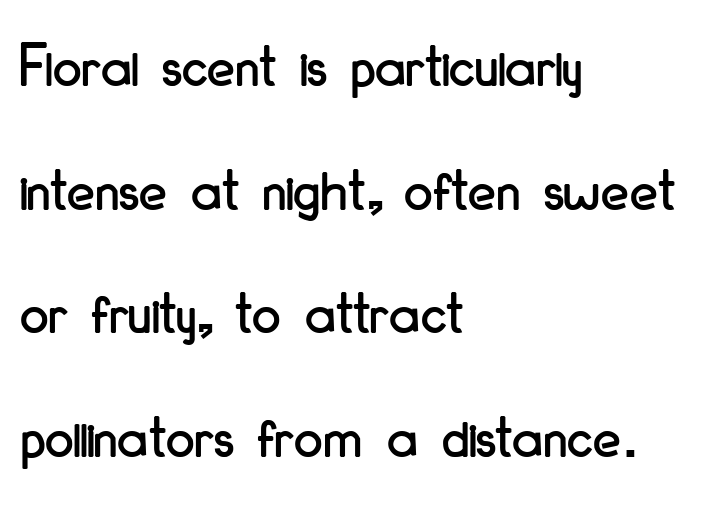
The image shows 64 px condensed sans-serif type, upright; set left-aligned, loose line spacing (1.93x), normal letter spacing, not underlined; low stroke contrast and a small x-height.
